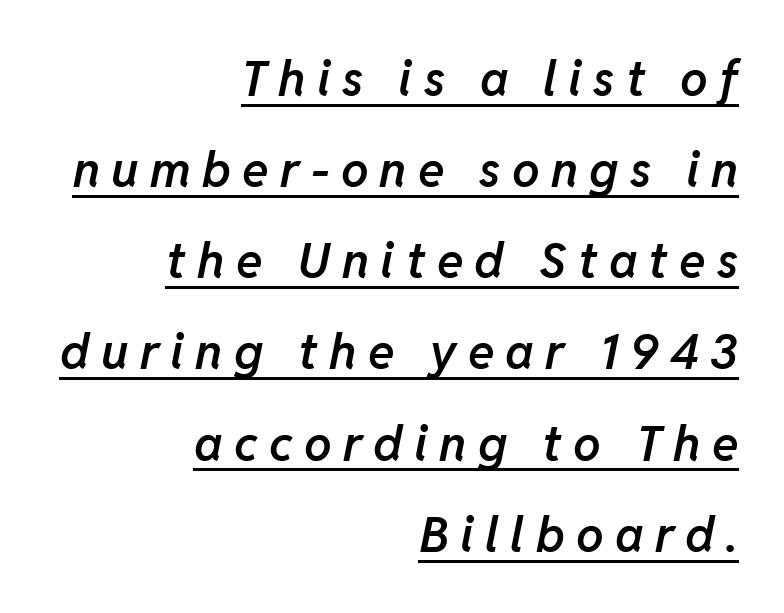
Underline: present. Bold? Not quite — semibold, heavier than regular but stopping short. Proportional: the letters do not fall into vertical columns. There's an unmistakable incline to the writing here. One-word summary of the alignment: right. How are the letters spaced? Widely, with obvious added tracking.
